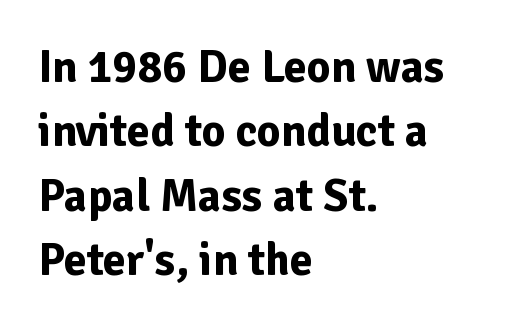
The image shows 46 px bold sans-serif type, upright; set left-aligned, normal line spacing (1.4x), normal letter spacing, not underlined; low stroke contrast and a medium x-height.
